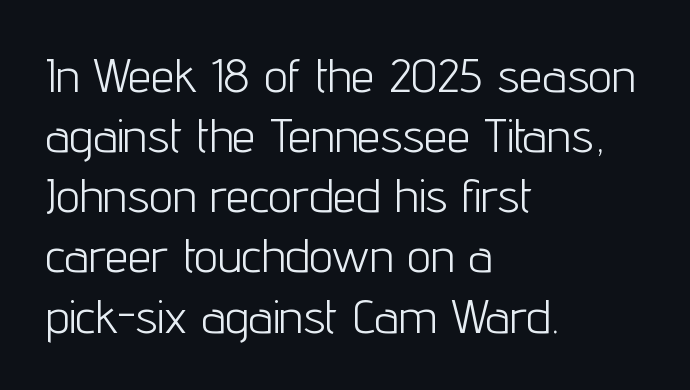
The image shows 47 px light, condensed sans-serif type, upright; set left-aligned, normal line spacing (1.28x), normal letter spacing, not underlined; low stroke contrast and a medium x-height.
